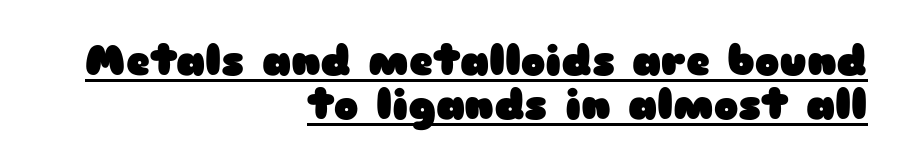
A typographer would call this underscored text. You could barely slide anything between these rows. This sample is right-justified, so line beginnings fall wherever the words allow. A typesetter would call this zero additional tracking.
